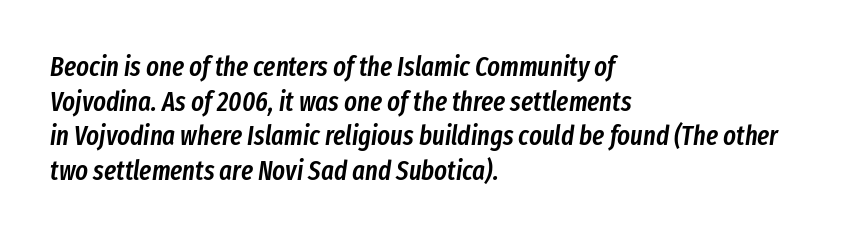
{"italic": "yes", "lean": "right", "slant_degrees": 8, "bold": "semi", "underline": "no", "align": "left", "line_spacing": "normal", "line_spacing_ratio": 1.28, "letter_spacing": "normal", "letter_spacing_em": 0.0, "glyph_px": 27}
